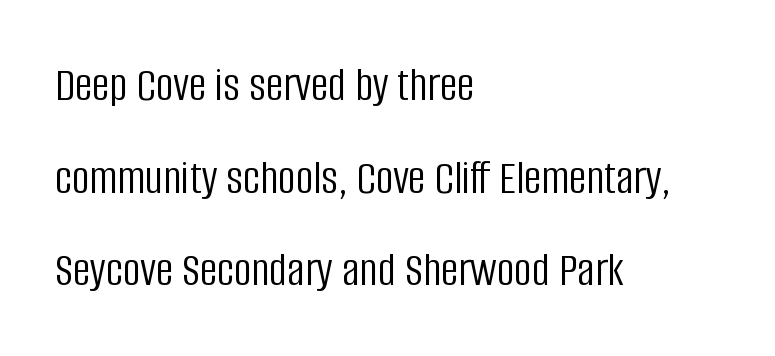
{"serif": "no", "italic": "no", "bold": "no", "weight": "light", "width": "condensed", "stroke_contrast": "low", "x_height": "large", "monospaced": "no", "underline": "no", "align": "left", "line_spacing_ratio": 1.89, "letter_spacing": "normal", "letter_spacing_em": 0.0, "glyph_px": 49}
